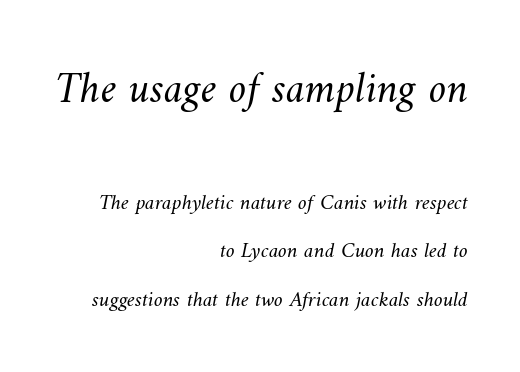
{"bold": "no", "weight": "light", "width": "normal", "stroke_contrast": "medium", "x_height": "small", "monospaced": "no", "underline": "no", "align": "right", "line_spacing": "loose", "line_spacing_ratio": 2.2, "letter_spacing": "normal", "letter_spacing_em": 0.0, "larger_block": "first", "size_ratio": 2.0, "glyph_px": 44}
